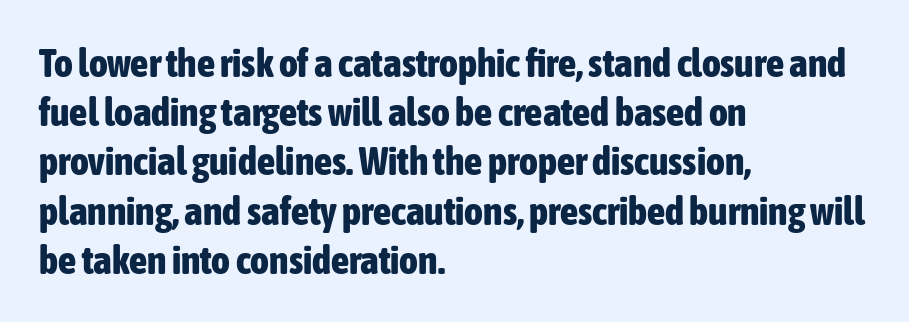
{"serif": "no", "italic": "no", "bold": "yes", "weight": "bold", "width": "condensed", "stroke_contrast": "low", "x_height": "medium", "monospaced": "no", "underline": "no", "align": "left", "line_spacing_ratio": 1.23, "letter_spacing": "normal", "letter_spacing_em": 0.0, "glyph_px": 40}
